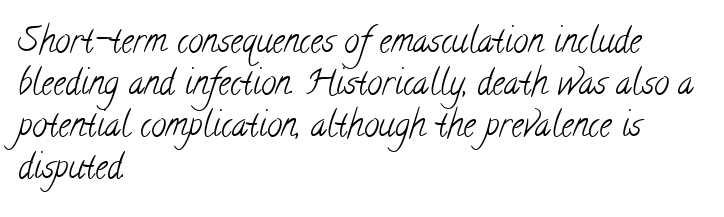
The image shows 34 px light, condensed serif type; set left-aligned, line spacing 1.24x, normal letter spacing, not underlined; low stroke contrast and a small x-height.
